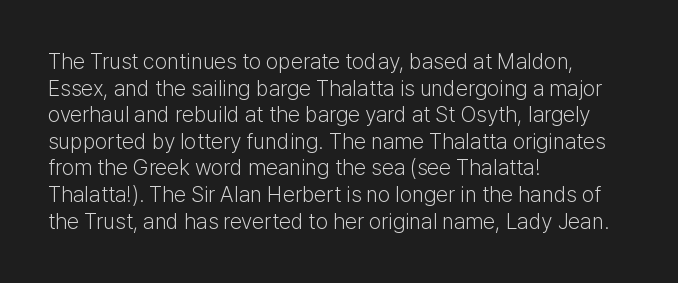
Q: Is the text bold? A: No.
Q: Is the text italic (slanted)? A: No, it is upright.
Q: Is the text underlined? A: No.
Q: How is the paragraph aligned? A: Left-aligned.
Q: Is the spacing between letters normal or unusually wide? A: Normal.
